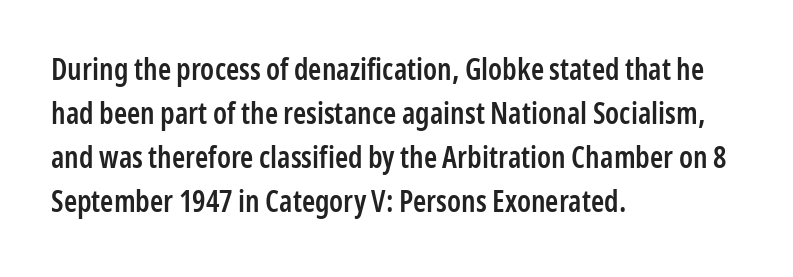
{"serif": "no", "italic": "no", "bold": "semi", "weight": "semibold", "width": "condensed", "stroke_contrast": "low", "x_height": "medium", "monospaced": "no", "underline": "no", "align": "left", "line_spacing": "normal", "line_spacing_ratio": 1.47, "letter_spacing": "normal", "letter_spacing_em": 0.0, "glyph_px": 30}
